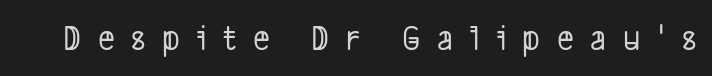
Underline: absent. Letter spacing: wide. Proportional: the letters do not fall into vertical columns. The designer went with a sans here, leaving each stem footless.
